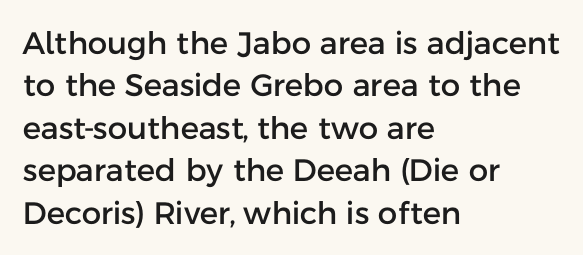
{"serif": "no", "italic": "no", "width": "normal", "stroke_contrast": "low", "x_height": "medium", "monospaced": "no", "underline": "no", "align": "left", "line_spacing": "normal", "line_spacing_ratio": 1.37, "letter_spacing": "normal", "letter_spacing_em": 0.0, "glyph_px": 31}
